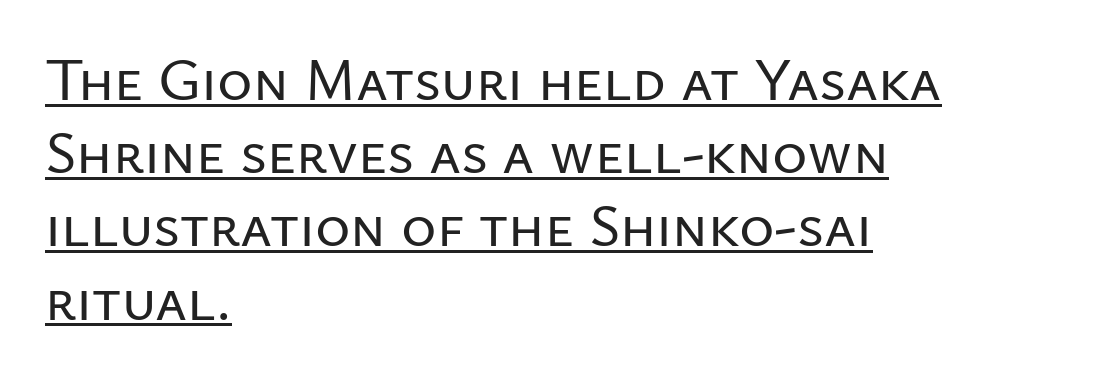
{"serif": "no", "italic": "no", "width": "normal", "stroke_contrast": "low", "x_height": "medium", "monospaced": "no", "underline": "yes", "align": "left", "line_spacing_ratio": 1.22, "letter_spacing": "normal", "letter_spacing_em": 0.0, "glyph_px": 60}
